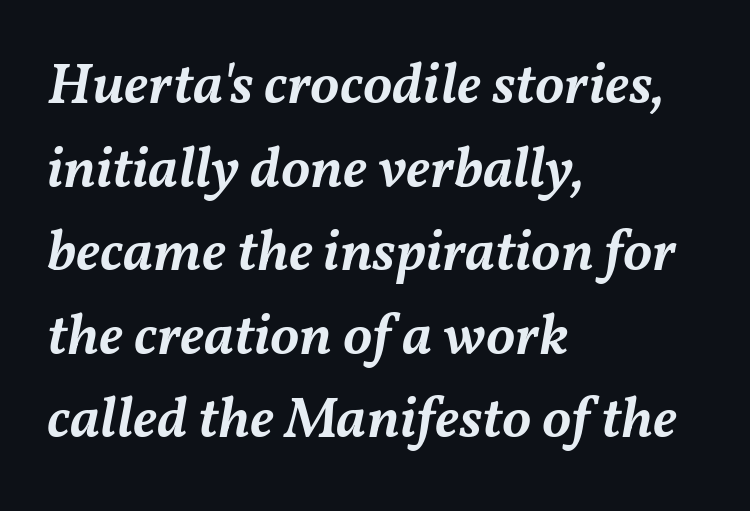
Vertical spacing — default. The passage shown is semibold, sitting just below true bold. The text block is weighted toward the left margin, trailing off unevenly rightward. Descenders hang freely into open space. The face used here is proportionally spaced, like ordinary book or web type.
